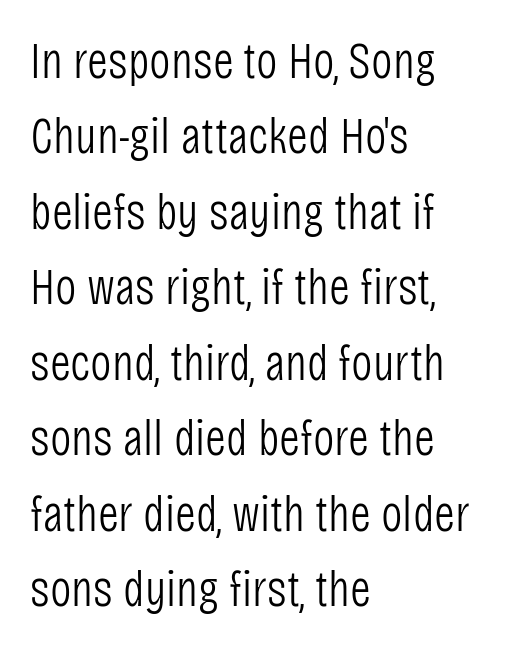
Ink coverage per letter is moderate at most. Classification — sans serif. A classic flush-left, rag-right setting is used for this passage. Here the glyphs are tracked normally, forming tight word shapes. No italicization has been applied; the sample stays upright. Quick note: underline off.
